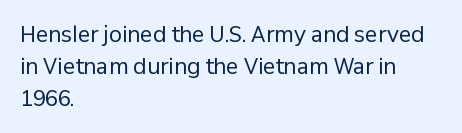
Vertical strokes here are truly vertical. The paragraph has a hard left edge and a soft right edge. The rendering uses a moderate line-height, typical for paragraphs. The cut favours lightness, reaching ordinary text weight at its darkest.
